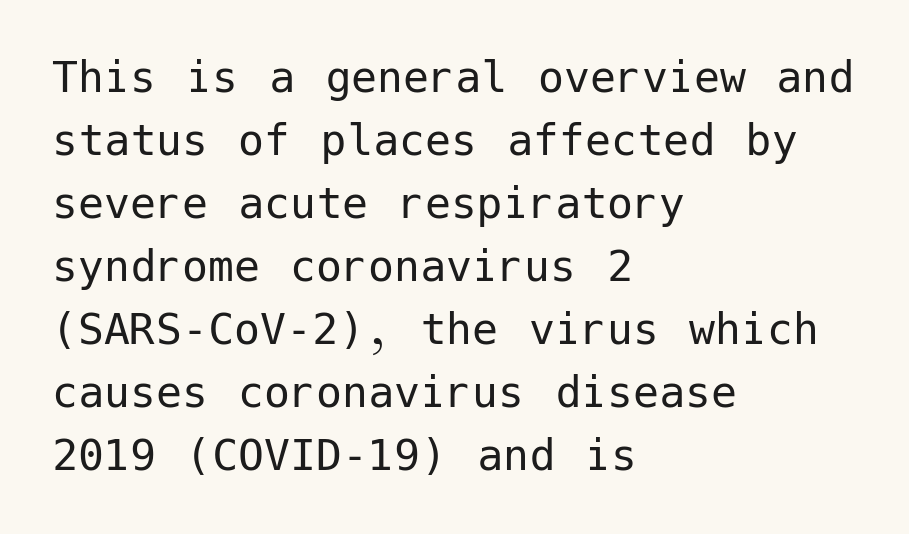
Glyph-to-glyph distance matches everyday printed text. The area under the type is left untouched. The typesetting does not lean heavy: it is not bold. The rendering anchors every line to the left-hand side. Letterform terminals end flat and unadorned throughout the passage.
